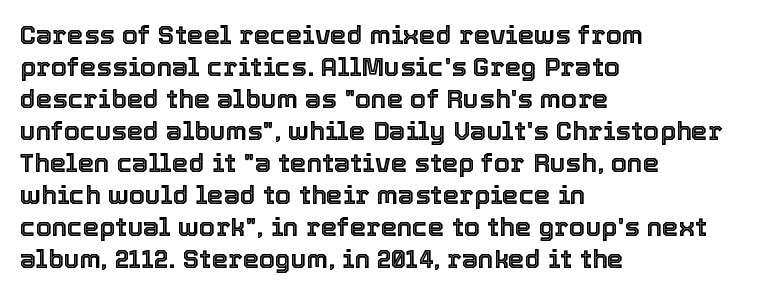
Q: Is the text italic (slanted)? A: No, it is upright.
Q: Is the text underlined? A: No.
Q: How is the paragraph aligned? A: Left-aligned.
Q: Is the spacing between letters normal or unusually wide? A: Normal.
